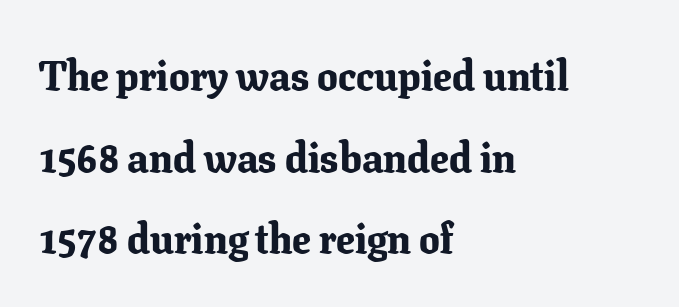
{"serif": "yes", "italic": "no", "bold": "yes", "weight": "bold", "width": "normal", "stroke_contrast": "low", "x_height": "medium", "monospaced": "no", "underline": "no", "align": "left", "line_spacing": "loose", "line_spacing_ratio": 1.99, "letter_spacing": "normal", "letter_spacing_em": 0.0, "glyph_px": 41}
